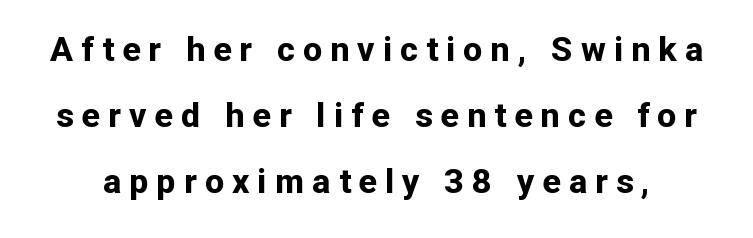
Q: Is the text bold? A: Yes.
Q: Is the text italic (slanted)? A: No, it is upright.
Q: Is the typeface a serif or a sans-serif typeface? A: Sans-serif.
Q: Is the text underlined? A: No.
Q: Is the spacing between letters normal or unusually wide? A: Unusually wide.
Q: Is the spacing between lines tight, normal or loose? A: Loose.
Q: Width (condensed, normal, or wide)? A: Normal.
Q: Stroke contrast? A: Low.
Q: x-height? A: Medium.
Q: Monospaced? A: No.
